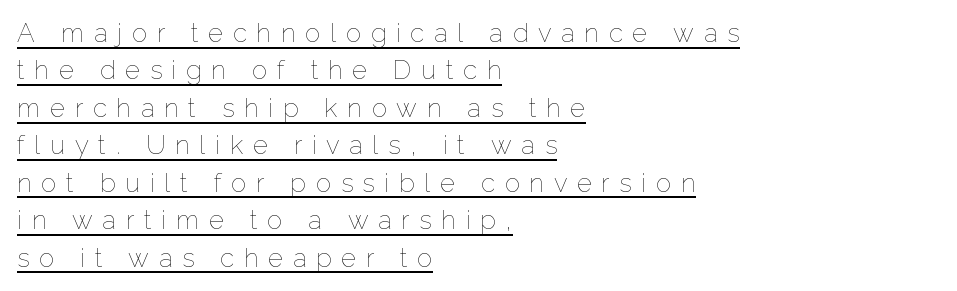
{"italic": "no", "bold": "no", "underline": "yes", "align": "left", "line_spacing": "normal", "line_spacing_ratio": 1.44, "letter_spacing": "wide", "letter_spacing_em": 0.37, "glyph_px": 26}
